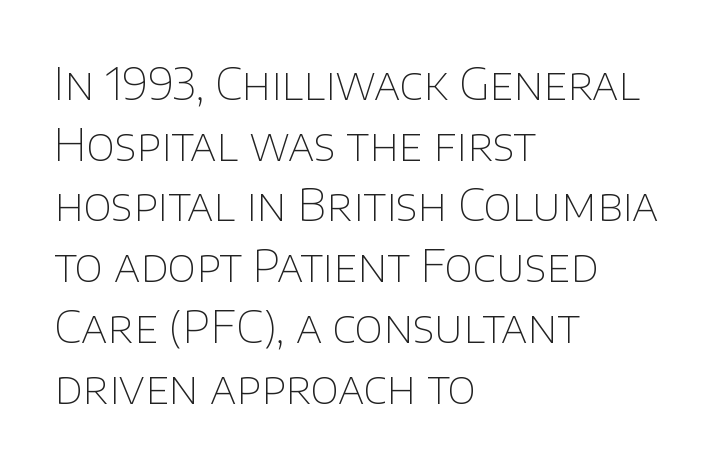
The letters stand upright; this is a roman face. The ragged edge is on the right, which tells us the setting is flush left. To sum up the face: it is a sans, with no serifs. Looks like regular typesetting: each glyph gets only the width it needs. Honestly, there is no underline to notice here at all.
